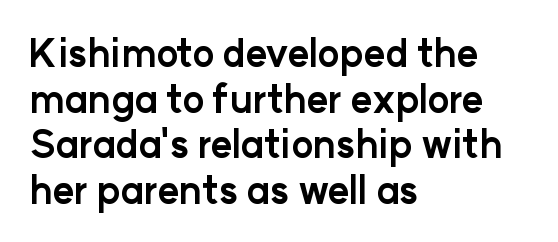
The image shows 37 px bold sans-serif type, upright; set left-aligned, line spacing 1.23x, normal letter spacing, not underlined; low stroke contrast and a medium x-height.
